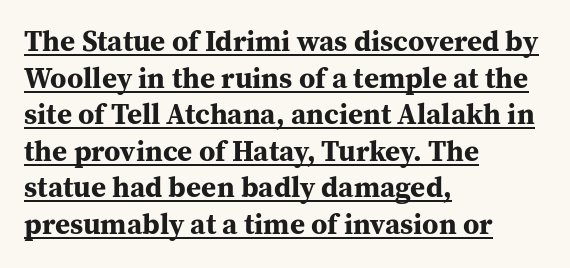
These lines are composed in type with serifs. The rendering uses a moderate line-height, typical for paragraphs. Visually the block forms a straight wall on the left and a jagged coastline on the right. There is no visible air inserted between adjacent glyphs. As a designer I'd log this as weight 700, bold. The lettering is marked with a stroke running underneath it.
